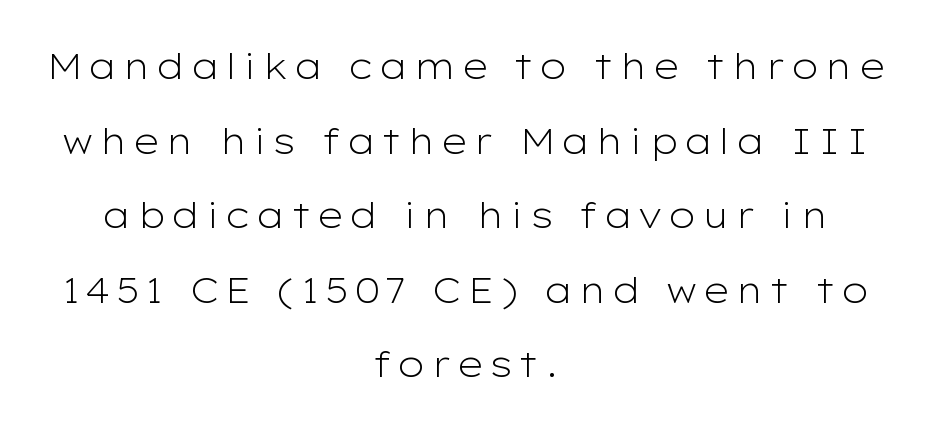
This sample has the flowing, uneven cadence of proportional lettering. Stems and bowls with no extra thickness — not bold. You can tell it's not italic because the verticals are truly vertical. Neither beginnings nor endings align; midpoints do. Loosely led — the rows are spread out. The space beneath each line is pristine and unruled.
